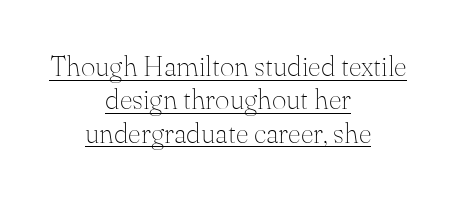
Q: Is the text bold? A: No.
Q: Is the text italic (slanted)? A: No, it is upright.
Q: Is the typeface a serif or a sans-serif typeface? A: Serif.
Q: Is the text underlined? A: Yes.
Q: How is the paragraph aligned? A: Centered.
Q: Is the spacing between letters normal or unusually wide? A: Normal.
Q: Width (condensed, normal, or wide)? A: Normal.
Q: Stroke contrast? A: Medium.
Q: x-height? A: Small.
Q: Monospaced? A: No.
